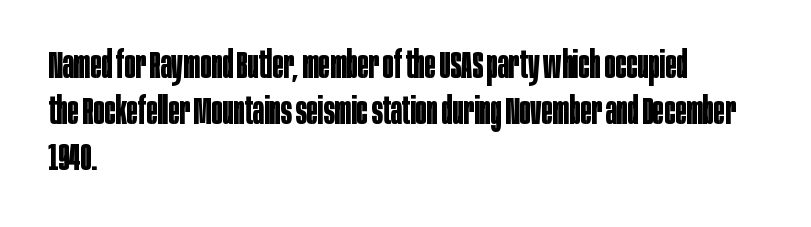
Is this a fixed-width face? No — the glyphs have proportional, varying widths. In CSS terms this would be text-align: left. The sample has been set heavy, in full bold. Designer's note — italics off, roman on.
